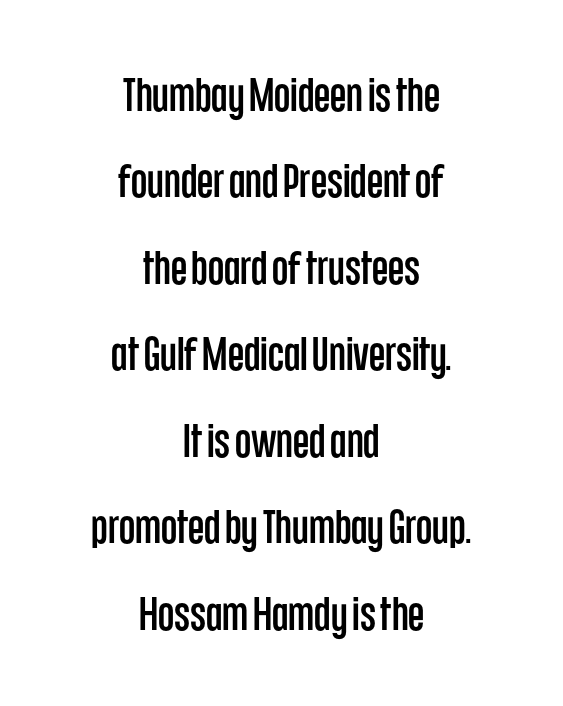
{"serif": "no", "italic": "no", "width": "condensed", "stroke_contrast": "low", "x_height": "large", "monospaced": "no", "underline": "no", "align": "center", "line_spacing_ratio": 1.84, "letter_spacing": "normal", "letter_spacing_em": 0.0, "glyph_px": 47}
